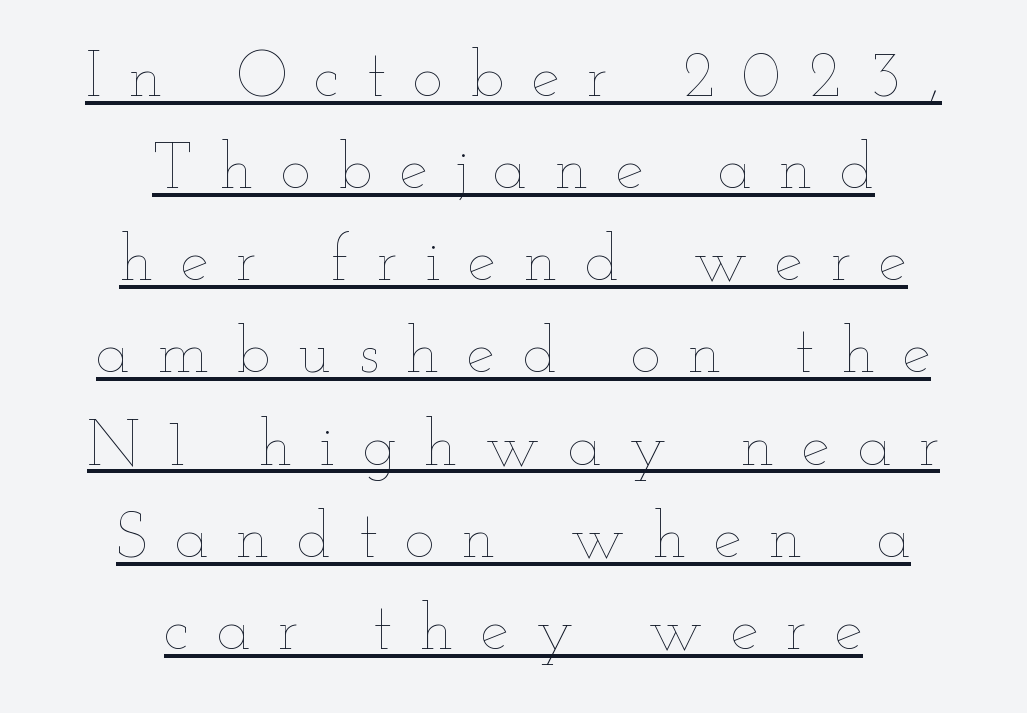
Q: Is the text bold? A: No.
Q: Is the text italic (slanted)? A: No, it is upright.
Q: Is the text underlined? A: Yes.
Q: How is the paragraph aligned? A: Centered.
Q: Is the spacing between letters normal or unusually wide? A: Unusually wide.
Q: Is the spacing between lines tight, normal or loose? A: Normal.
Q: Width (condensed, normal, or wide)? A: Wide.
Q: Stroke contrast? A: Low.
Q: x-height? A: Small.
Q: Monospaced? A: No.
